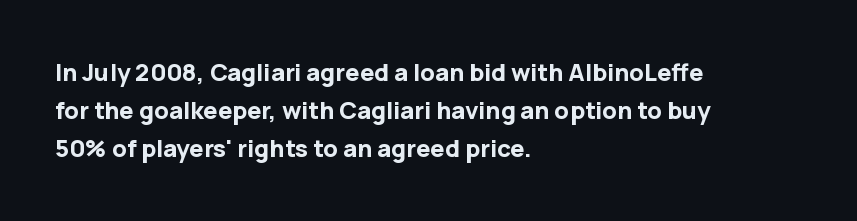
The image shows 24 px bold type, upright; set left-aligned, normal line spacing (1.59x), normal letter spacing, not underlined.
